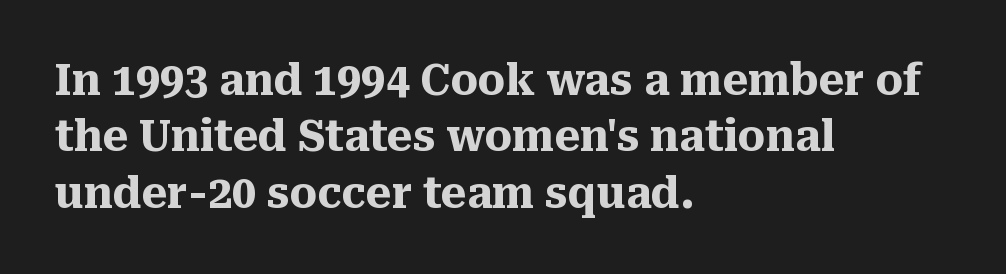
Q: Is the text bold? A: Yes.
Q: Is the text italic (slanted)? A: No, it is upright.
Q: Is the typeface a serif or a sans-serif typeface? A: Serif.
Q: Is the text underlined? A: No.
Q: How is the paragraph aligned? A: Left-aligned.
Q: Is the spacing between letters normal or unusually wide? A: Normal.
Q: Is the spacing between lines tight, normal or loose? A: Normal.
Q: Width (condensed, normal, or wide)? A: Normal.
Q: Stroke contrast? A: Medium.
Q: x-height? A: Medium.
Q: Monospaced? A: No.
